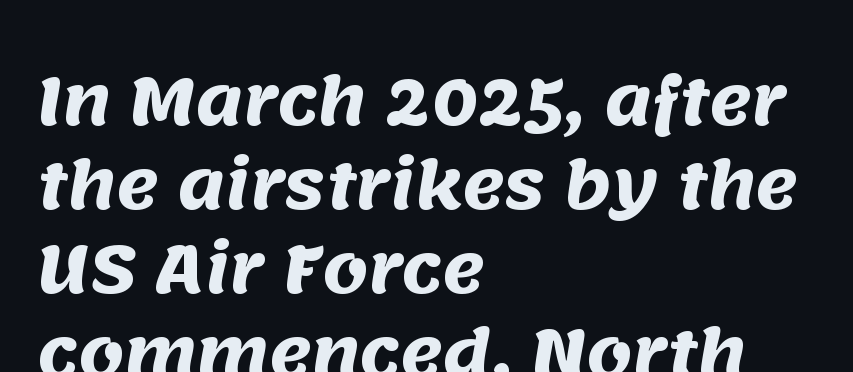
The leading is moderate, giving the passage an even texture. Nobody touched the tracking dial on this one. A bare baseline throughout the passage. The typesetter chose a ragged-right arrangement here.
